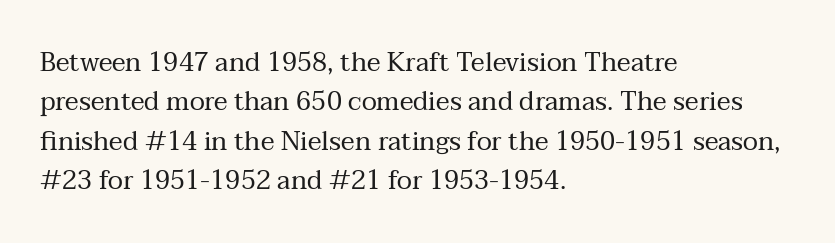
{"italic": "no", "bold": "no", "underline": "no", "align": "left", "line_spacing": "normal", "line_spacing_ratio": 1.51, "letter_spacing": "normal", "letter_spacing_em": 0.0, "glyph_px": 26}
